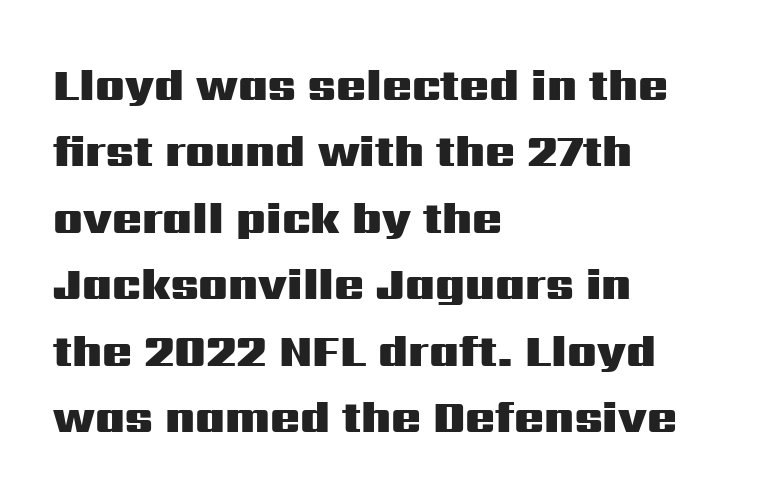
{"serif": "no", "italic": "no", "bold": "yes", "weight": "heavy", "width": "wide", "stroke_contrast": "medium", "x_height": "medium", "monospaced": "no", "underline": "no", "align": "left", "line_spacing": "normal", "line_spacing_ratio": 1.51, "letter_spacing": "normal", "letter_spacing_em": 0.0, "glyph_px": 44}
